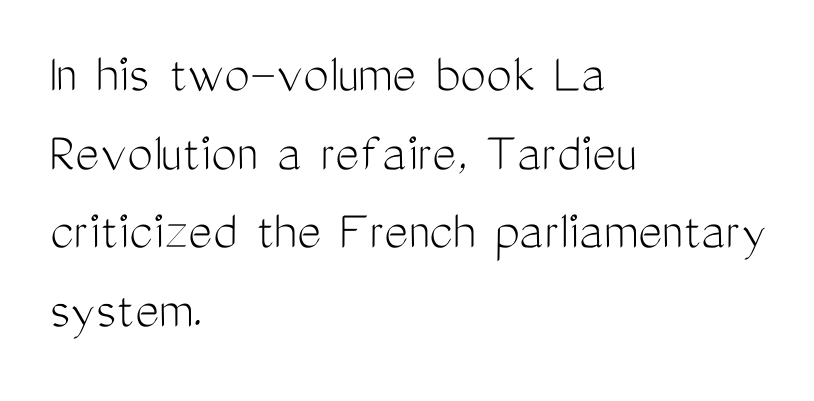
{"serif": "no", "italic": "no", "bold": "no", "weight": "light", "width": "condensed", "stroke_contrast": "medium", "x_height": "medium", "monospaced": "no", "underline": "no", "align": "left", "line_spacing": "normal", "line_spacing_ratio": 1.38, "letter_spacing": "normal", "letter_spacing_em": 0.0, "glyph_px": 57}
